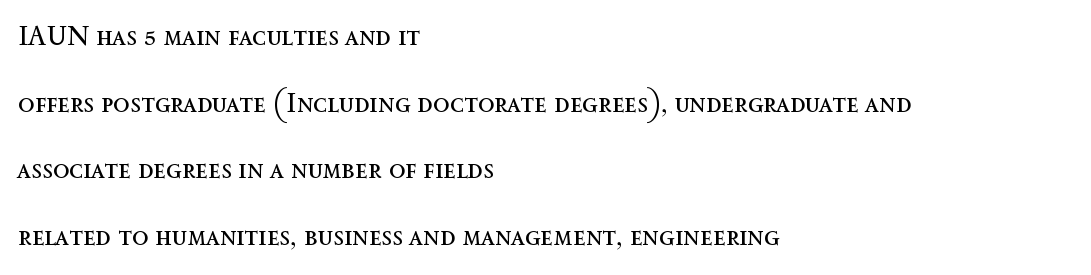
{"italic": "no", "bold": "no", "underline": "no", "align": "left", "line_spacing": "loose", "line_spacing_ratio": 2.47, "letter_spacing": "normal", "letter_spacing_em": 0.0, "glyph_px": 27}
